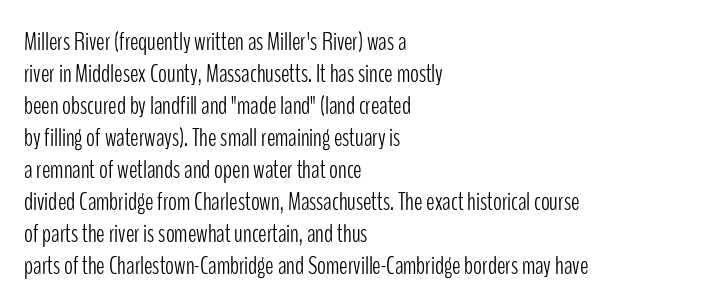
{"italic": "no", "bold": "no", "underline": "no", "align": "left", "line_spacing_ratio": 1.23, "letter_spacing": "normal", "letter_spacing_em": 0.0, "glyph_px": 26}
